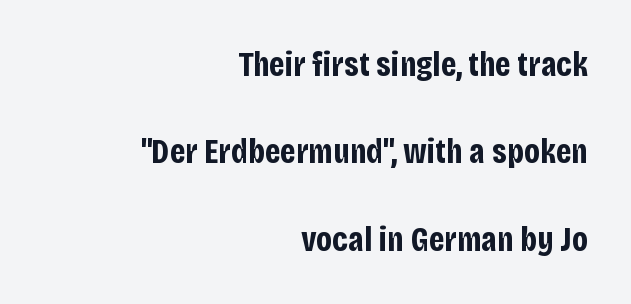
Q: Is the text bold? A: Yes.
Q: Is the text italic (slanted)? A: No, it is upright.
Q: Is the typeface a serif or a sans-serif typeface? A: Sans-serif.
Q: Is the text underlined? A: No.
Q: How is the paragraph aligned? A: Right-aligned.
Q: Is the spacing between letters normal or unusually wide? A: Normal.
Q: Is the spacing between lines tight, normal or loose? A: Loose.
Q: Width (condensed, normal, or wide)? A: Condensed.
Q: Stroke contrast? A: Low.
Q: x-height? A: Large.
Q: Monospaced? A: No.
